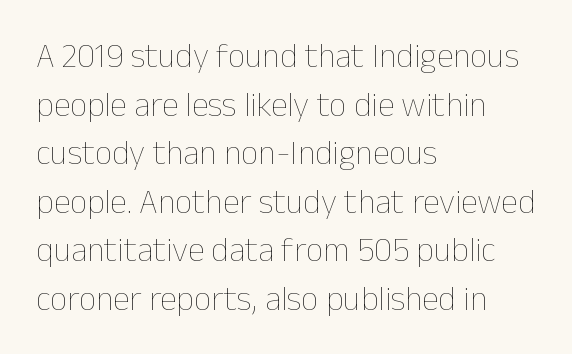
{"italic": "no", "bold": "no", "weight": "thin", "width": "normal", "stroke_contrast": "low", "x_height": "medium", "monospaced": "no", "underline": "no", "align": "left", "line_spacing": "normal", "line_spacing_ratio": 1.43, "letter_spacing": "normal", "letter_spacing_em": 0.0, "glyph_px": 34}
